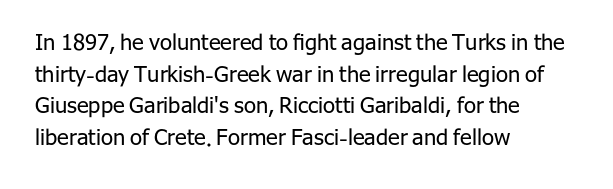
The image shows 22 px text type, upright; set left-aligned, normal line spacing (1.44x), normal letter spacing, not underlined.
